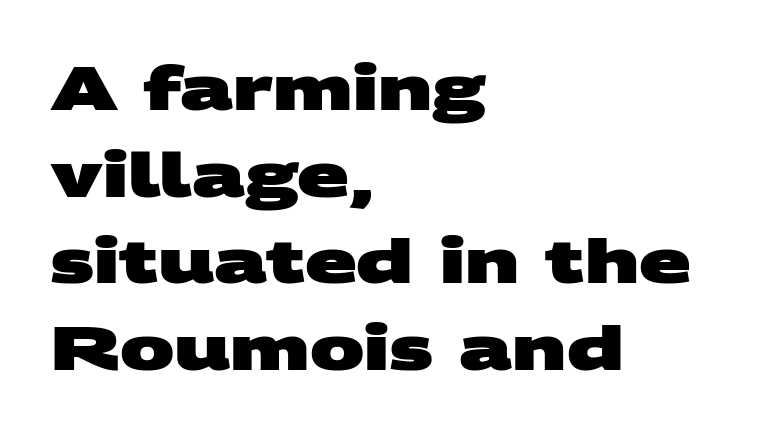
The image shows 61 px heavy, wide sans-serif type; set left-aligned, normal line spacing (1.42x), normal letter spacing, not underlined; medium stroke contrast and a large x-height.
